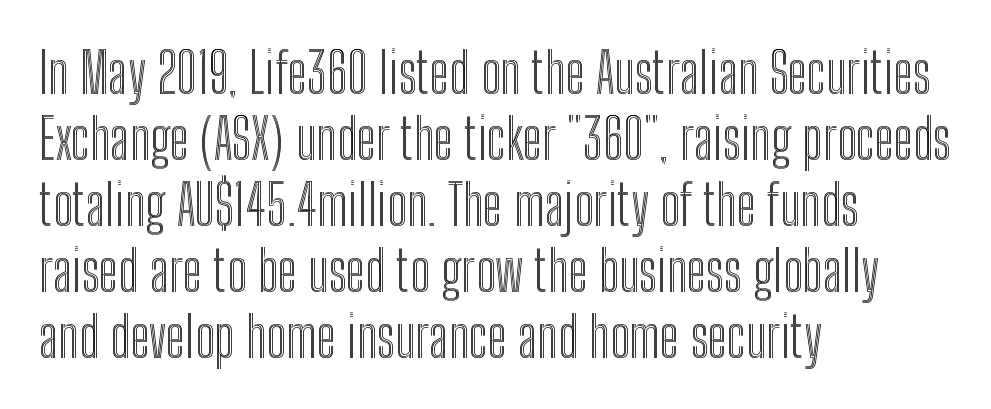
{"italic": "no", "width": "condensed", "x_height": "medium", "monospaced": "no", "underline": "no", "align": "left", "line_spacing_ratio": 1.2, "letter_spacing": "normal", "letter_spacing_em": 0.0, "glyph_px": 55}
